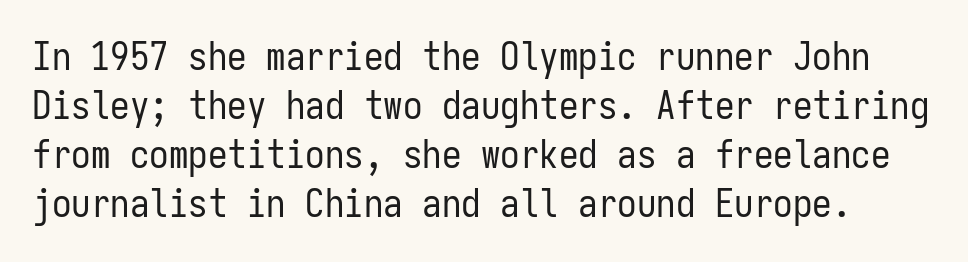
The line-height multiplier appears to be the usual default. This sample uses plain, unmodified letter spacing. You could count columns in this text — the font is strictly monospaced. Unbolded letterforms with no extra heft. The glyphs in this specimen are sans serif. Has an underline been added? It has not.
